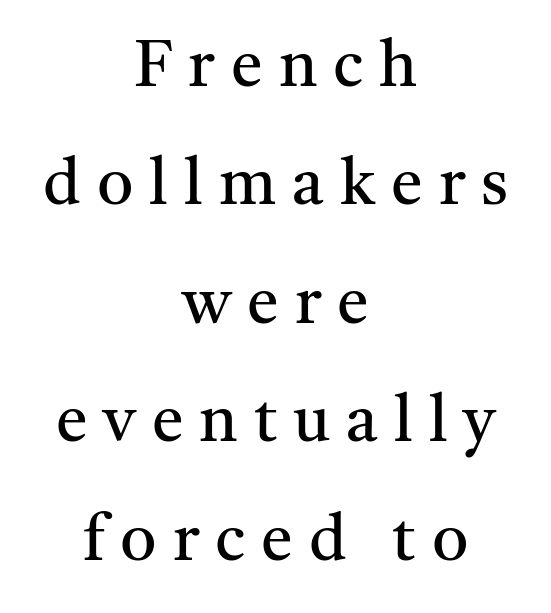
The face looks like a standard text weight, possibly lighter. The rendering inserts visible extra space after every character. The specimen reads as upright at a glance. The area under the type is left untouched. The characters display serif detailing at their extremities. These lines are centered, leaving both edges ragged.
